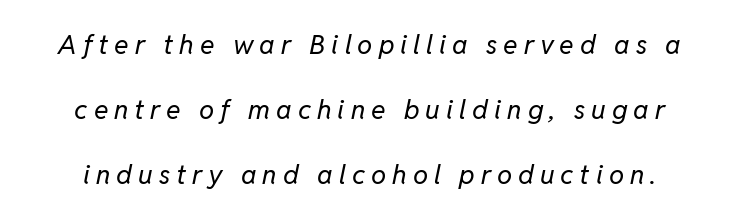
{"italic": "yes", "lean": "right", "slant_degrees": 11, "bold": "no", "underline": "no", "line_spacing": "loose", "line_spacing_ratio": 2.4, "letter_spacing": "wide", "letter_spacing_em": 0.22, "glyph_px": 27}
